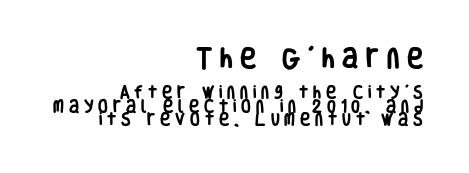
The upper block of text is set noticeably larger than the block beneath it. The rag falls on the left side of this text block. The lettering stays uniformly vertical, giving the passage a roman look. Emphasis by weight is at full strength: bold.
